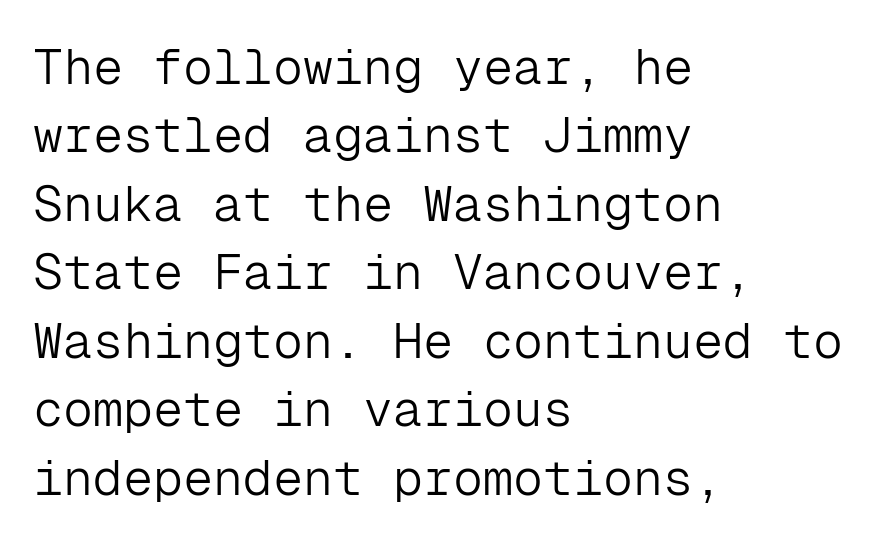
The image shows 50 px light sans-serif type, upright, monospaced; set left-aligned, normal line spacing (1.37x), normal letter spacing, not underlined; low stroke contrast and a medium x-height.
